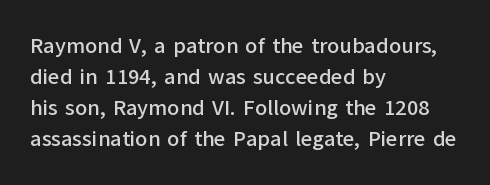
The image shows 22 px text type, upright; set left-aligned, normal line spacing (1.41x), normal letter spacing, not underlined.
